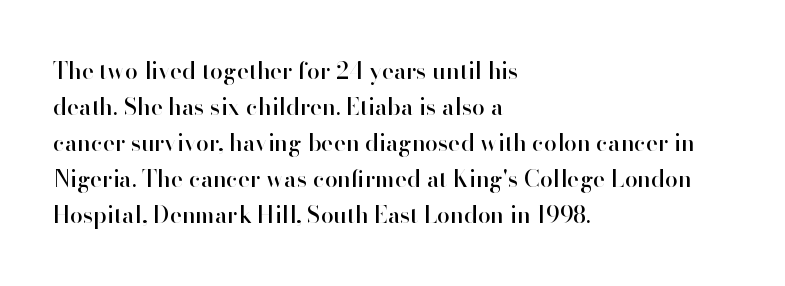
The passage shown has conventional tracking throughout. The axis of the letterforms is exactly vertical. In CSS terms this would be text-align: left. The area under the type is left untouched.
